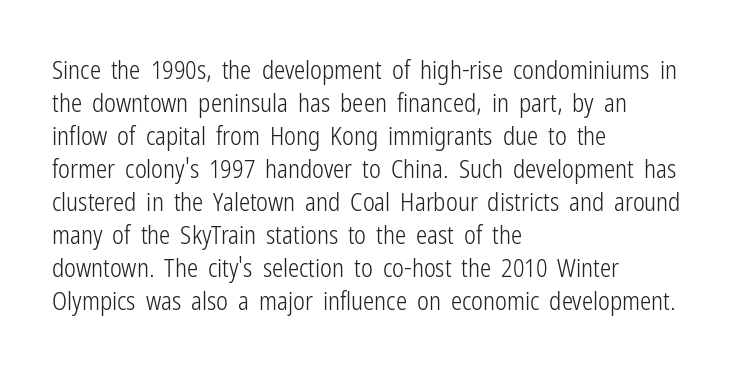
{"italic": "no", "bold": "no", "underline": "no", "align": "left", "line_spacing": "normal", "line_spacing_ratio": 1.32, "letter_spacing": "normal", "letter_spacing_em": 0.0, "glyph_px": 25}
